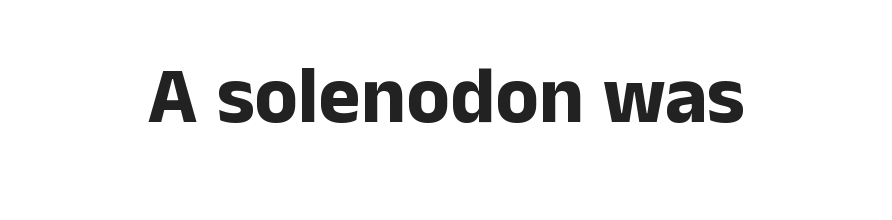
The image shows 80 px bold sans-serif type, upright; set normal letter spacing, not underlined; low stroke contrast and a medium x-height.
